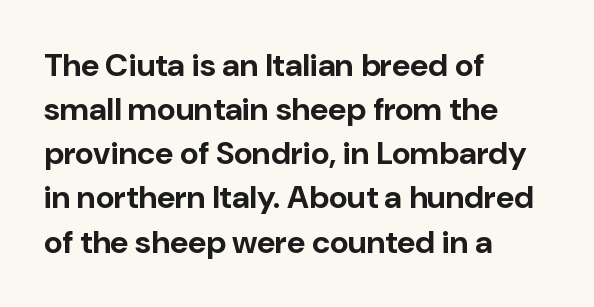
The line texture is even and compact thanks to regular tracking. Pretty heavy lettering here — definitely bold. These lines are rendered in a variable-pitch font. In terms of letterform style, serifs are entirely absent.
